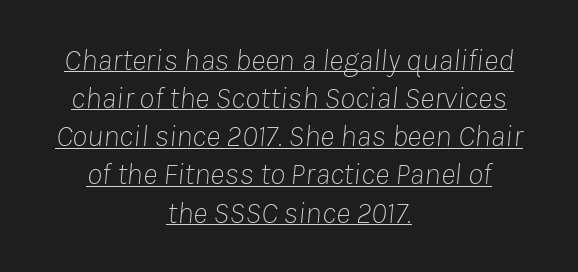
Q: Is the text bold? A: No.
Q: Is the text italic (slanted)? A: Yes, it leans right by about 8 degrees.
Q: Is the text underlined? A: Yes.
Q: How is the paragraph aligned? A: Centered.
Q: Is the spacing between letters normal or unusually wide? A: Normal.
Q: Width (condensed, normal, or wide)? A: Normal.
Q: Stroke contrast? A: Low.
Q: x-height? A: Medium.
Q: Monospaced? A: No.
